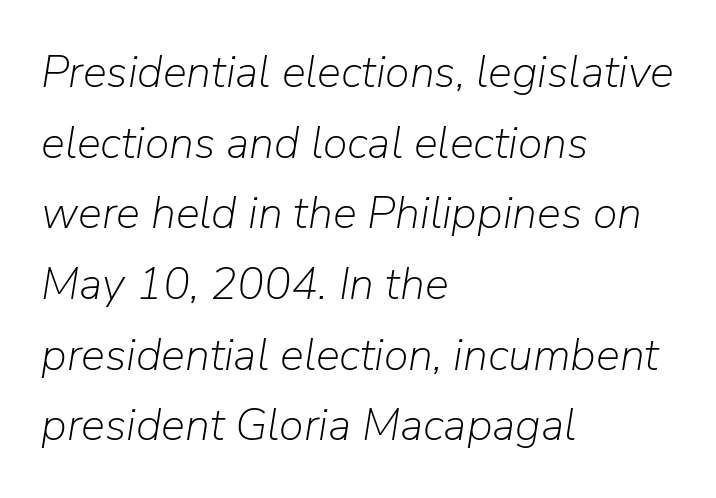
{"italic": "yes", "lean": "right", "slant_degrees": 9, "bold": "no", "weight": "light", "width": "normal", "stroke_contrast": "low", "x_height": "medium", "monospaced": "no", "underline": "no", "align": "left", "line_spacing": "normal", "line_spacing_ratio": 1.57, "letter_spacing": "normal", "letter_spacing_em": 0.0, "glyph_px": 45}
